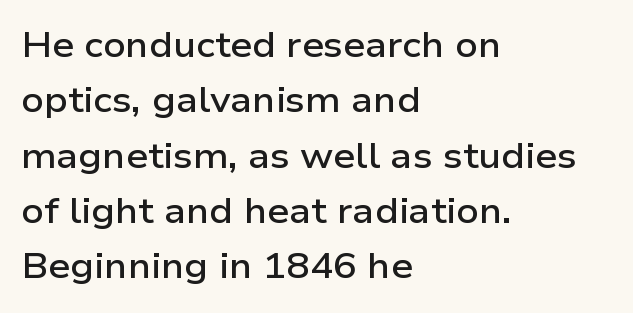
The image shows 35 px semibold, wide sans-serif type, upright; set left-aligned, normal line spacing (1.58x), normal letter spacing, not underlined; low stroke contrast and a medium x-height.
